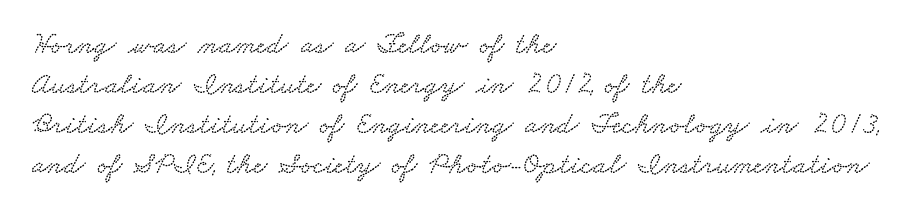
The specimen omits any rule beneath the text block's lines. Spacing verdict: proportional, widths tailored to each character. Summary of vertical rhythm: regular, with standard interline spacing. Line starts are locked; line ends wander. Look at the tracking — it's just the regular setting, nothing added.
